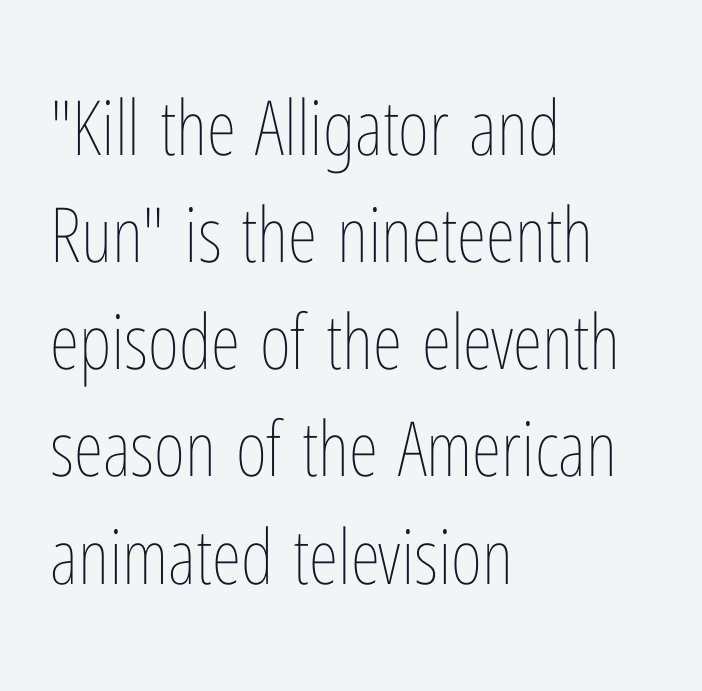
The rendering uses natural spacing where letterforms have individual widths. Each new line begins a customary step beneath the previous one. A clean baseline with only descenders dipping below it. Italic: no, the glyphs are upright roman.
